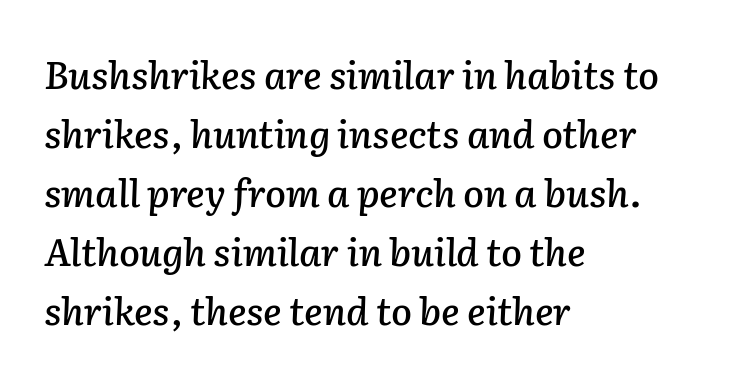
Q: Is the text italic (slanted)? A: Yes, it leans right by about 2 degrees.
Q: Is the text underlined? A: No.
Q: How is the paragraph aligned? A: Left-aligned.
Q: Is the spacing between letters normal or unusually wide? A: Normal.
Q: Is the spacing between lines tight, normal or loose? A: Normal.
Q: Width (condensed, normal, or wide)? A: Normal.
Q: Stroke contrast? A: Low.
Q: x-height? A: Medium.
Q: Monospaced? A: No.
